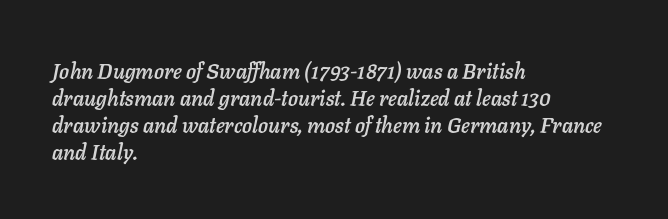
The image shows 21 px text type, italic (leaning right); set left-aligned, normal line spacing (1.28x), normal letter spacing, not underlined.
